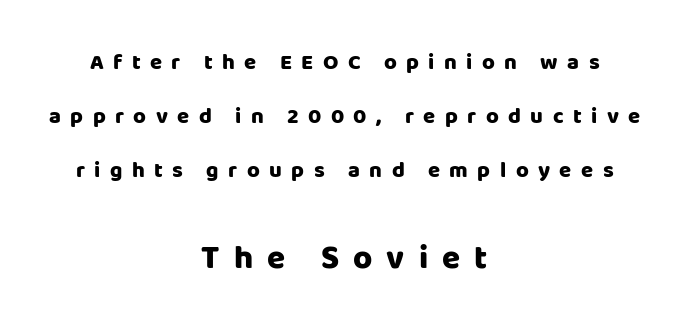
Q: Is the text bold? A: Yes.
Q: Is the text italic (slanted)? A: No, it is upright.
Q: Is the typeface a serif or a sans-serif typeface? A: Sans-serif.
Q: Is the text underlined? A: No.
Q: How is the paragraph aligned? A: Centered.
Q: Is the spacing between letters normal or unusually wide? A: Unusually wide.
Q: Is the spacing between lines tight, normal or loose? A: Loose.
Q: Which block of text is set in a larger size, the first (top) or the second (bottom)? A: The second (bottom) one.
Q: Width (condensed, normal, or wide)? A: Normal.
Q: Stroke contrast? A: Low.
Q: x-height? A: Large.
Q: Monospaced? A: No.
